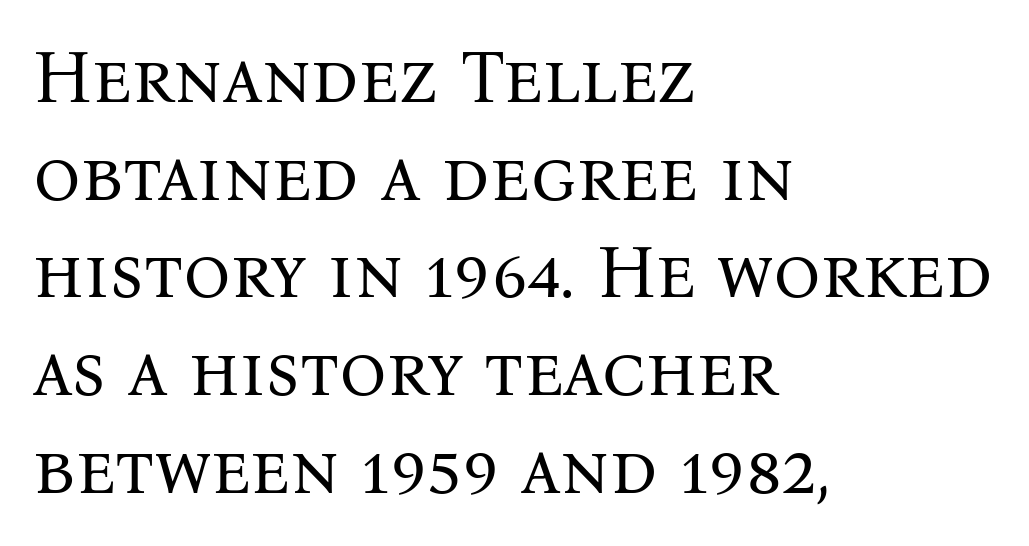
{"serif": "yes", "italic": "no", "bold": "no", "weight": "regular", "width": "normal", "stroke_contrast": "medium", "x_height": "medium", "monospaced": "no", "underline": "no", "align": "left", "line_spacing": "normal", "line_spacing_ratio": 1.32, "letter_spacing": "normal", "letter_spacing_em": 0.0, "glyph_px": 74}
